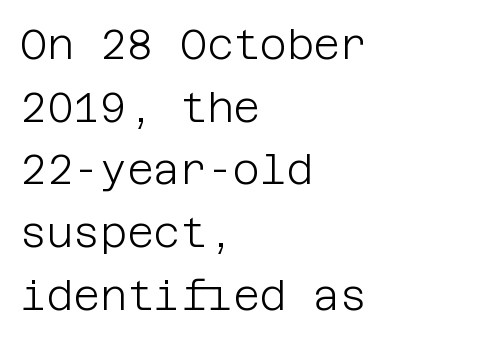
The image shows 41 px light sans-serif type, upright; set left-aligned, normal line spacing (1.53x), normal letter spacing, not underlined; low stroke contrast and a large x-height.
